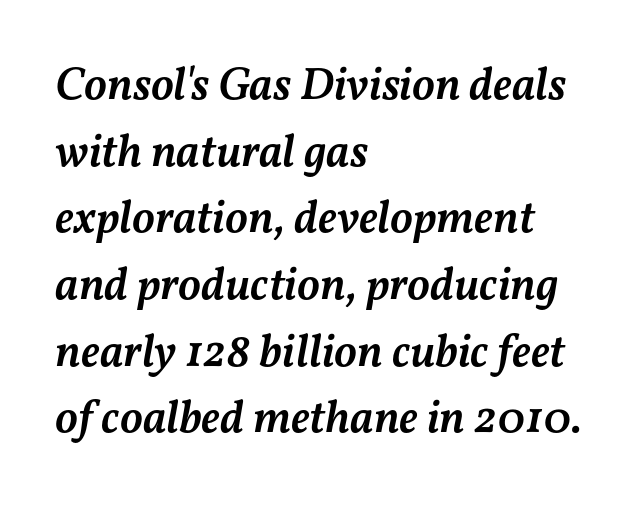
Q: Is the text bold? A: Semi-bold.
Q: Is the text italic (slanted)? A: Yes, it leans right by about 11 degrees.
Q: Is the text underlined? A: No.
Q: How is the paragraph aligned? A: Left-aligned.
Q: Is the spacing between letters normal or unusually wide? A: Normal.
Q: Is the spacing between lines tight, normal or loose? A: Normal.
Q: Width (condensed, normal, or wide)? A: Normal.
Q: Stroke contrast? A: Medium.
Q: x-height? A: Medium.
Q: Monospaced? A: No.
